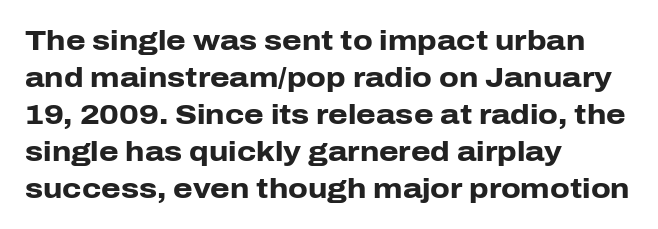
Q: Is the text bold? A: Yes.
Q: Is the text italic (slanted)? A: No, it is upright.
Q: Is the typeface a serif or a sans-serif typeface? A: Sans-serif.
Q: Is the text underlined? A: No.
Q: How is the paragraph aligned? A: Left-aligned.
Q: Is the spacing between letters normal or unusually wide? A: Normal.
Q: Is the spacing between lines tight, normal or loose? A: Normal.
Q: Width (condensed, normal, or wide)? A: Normal.
Q: Stroke contrast? A: Low.
Q: x-height? A: Medium.
Q: Monospaced? A: No.
